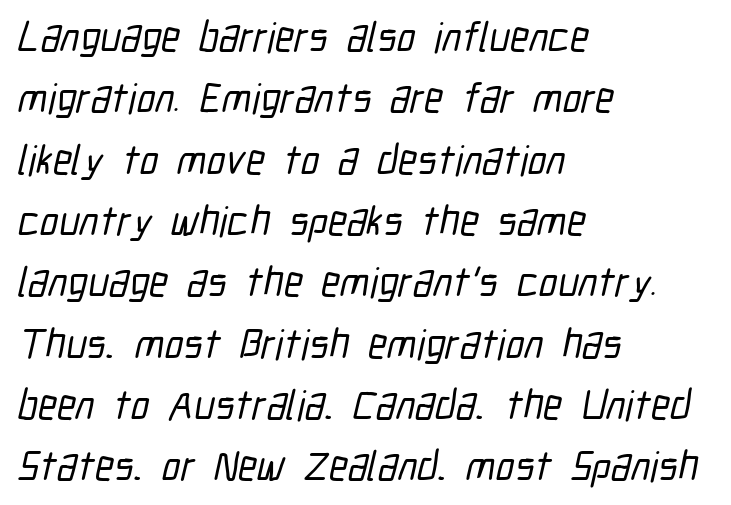
The image shows 42 px condensed sans-serif type; set left-aligned, normal line spacing (1.46x), normal letter spacing, not underlined; low stroke contrast and a medium x-height.
